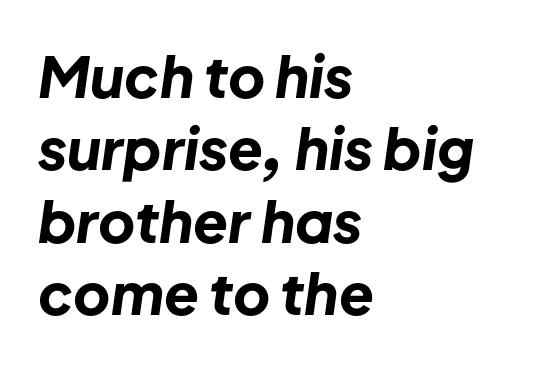
The image shows 57 px bold type, italic (leaning right); set left-aligned, normal line spacing (1.27x), normal letter spacing, not underlined; low stroke contrast and a medium x-height.
